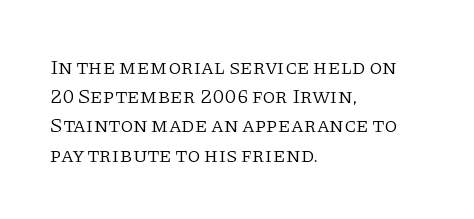
Q: Is the text bold? A: No.
Q: Is the text italic (slanted)? A: No, it is upright.
Q: Is the text underlined? A: No.
Q: How is the paragraph aligned? A: Left-aligned.
Q: Is the spacing between letters normal or unusually wide? A: Normal.
Q: Is the spacing between lines tight, normal or loose? A: Normal.
